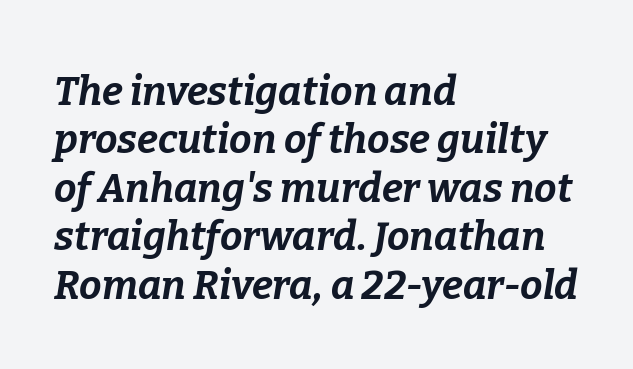
The image shows 40 px bold type, italic (leaning right); set left-aligned, line spacing 1.21x, normal letter spacing, not underlined; low stroke contrast and a medium x-height.
